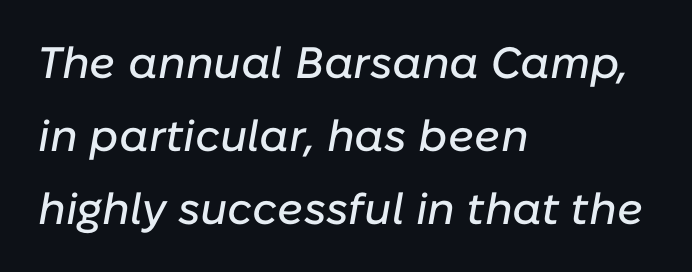
Q: Is the text italic (slanted)? A: Yes, it leans right by about 10 degrees.
Q: Is the text underlined? A: No.
Q: How is the paragraph aligned? A: Left-aligned.
Q: Is the spacing between letters normal or unusually wide? A: Normal.
Q: Is the spacing between lines tight, normal or loose? A: Normal.
Q: Width (condensed, normal, or wide)? A: Normal.
Q: Stroke contrast? A: Low.
Q: x-height? A: Medium.
Q: Monospaced? A: No.
